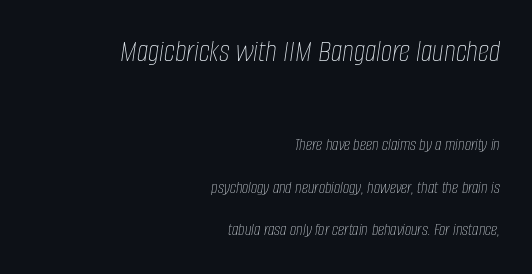
In CSS terms this would be text-align: right. The zone under the glyphs is completely vacant. You could call the tracking neutral — neither tight nor loose. Which chunk is bigger? The first one — the top block dwarfs the bottom. These lines stand farther apart than default settings would place them.
